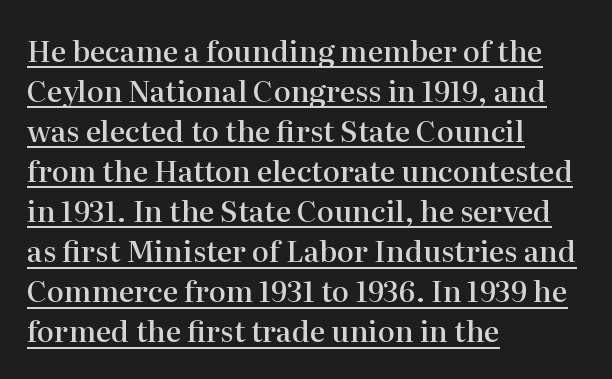
The image shows 29 px semibold serif type, upright; set left-aligned, normal line spacing (1.38x), normal letter spacing, underlined; high stroke contrast and a medium x-height.
